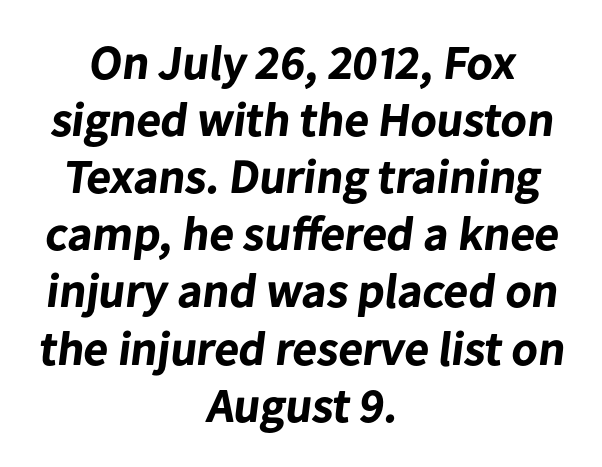
The image shows 48 px bold sans-serif type; set centered, line spacing 1.19x, normal letter spacing, not underlined; low stroke contrast and a medium x-height.
